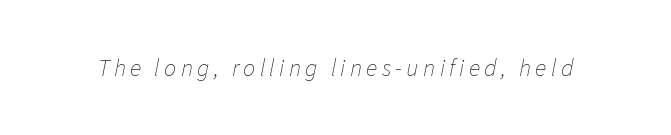
Q: Is the text bold? A: No.
Q: Is the text italic (slanted)? A: Yes, it leans right by about 11 degrees.
Q: Is the text underlined? A: No.
